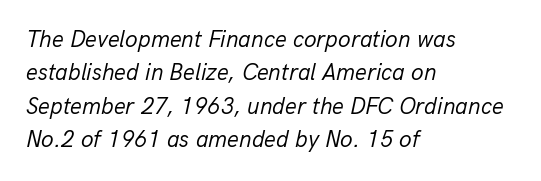
Summary of weight: not heavy and not bold. Any mark beneath the type? The region is blank. Leading: standard. If you drew a ruler down the left edge, every line would touch it. Words appear dense and cohesive because spacing is normal.
